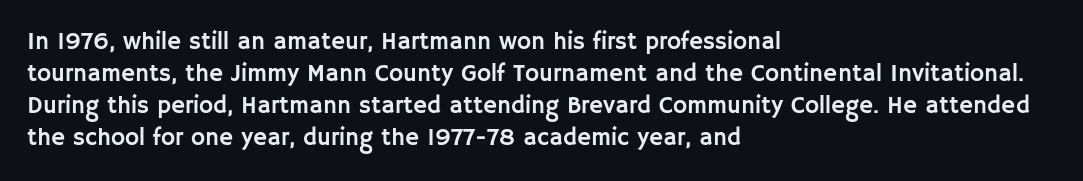
{"italic": "no", "underline": "no", "align": "left", "line_spacing": "normal", "line_spacing_ratio": 1.33, "letter_spacing": "normal", "letter_spacing_em": 0.0, "glyph_px": 24}
